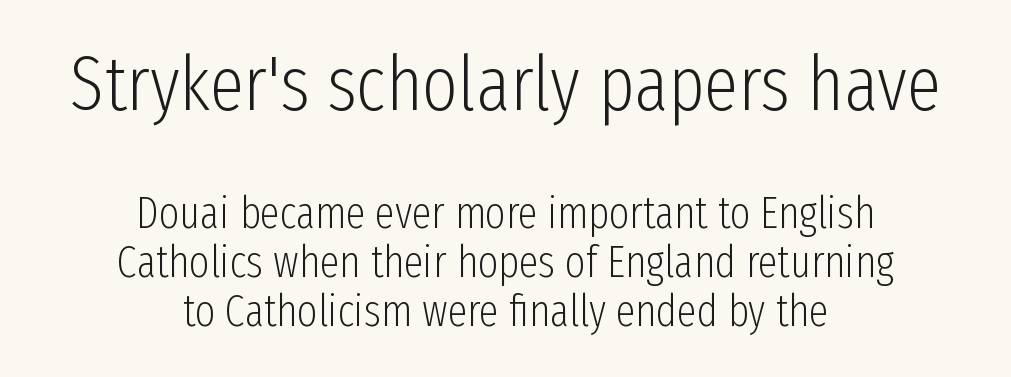
The image shows 77 px light, condensed sans-serif type, upright; set centered, tight line spacing (1.12x), normal letter spacing, not underlined; the first (top) block is 1.75x larger; low stroke contrast and a medium x-height.
